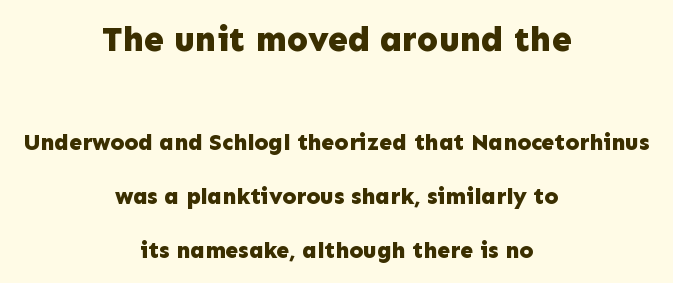
Q: Is the text bold? A: Yes.
Q: Is the text italic (slanted)? A: No, it is upright.
Q: Is the typeface a serif or a sans-serif typeface? A: Sans-serif.
Q: Is the text underlined? A: No.
Q: How is the paragraph aligned? A: Centered.
Q: Is the spacing between letters normal or unusually wide? A: Normal.
Q: Is the spacing between lines tight, normal or loose? A: Loose.
Q: Which block of text is set in a larger size, the first (top) or the second (bottom)? A: The first (top) one.
Q: Width (condensed, normal, or wide)? A: Normal.
Q: Stroke contrast? A: Low.
Q: x-height? A: Medium.
Q: Monospaced? A: No.
